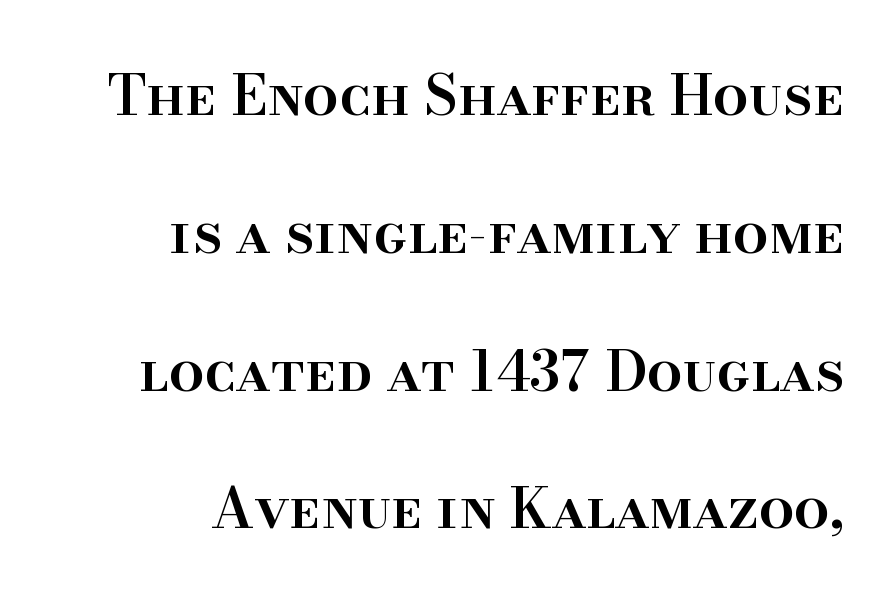
The image shows 56 px semibold serif type, upright; set loose line spacing (2.46x), normal letter spacing, not underlined; high stroke contrast and a small x-height.
